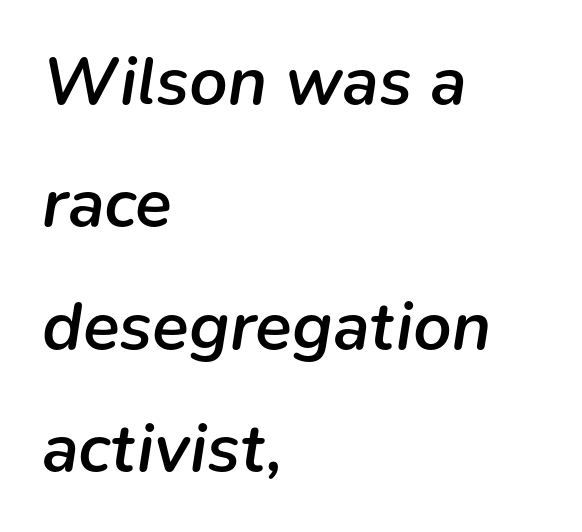
Q: Is the text bold? A: Semi-bold.
Q: Is the text italic (slanted)? A: Yes, it leans right by about 9 degrees.
Q: Is the text underlined? A: No.
Q: How is the paragraph aligned? A: Left-aligned.
Q: Is the spacing between letters normal or unusually wide? A: Normal.
Q: Width (condensed, normal, or wide)? A: Normal.
Q: Stroke contrast? A: Low.
Q: x-height? A: Medium.
Q: Monospaced? A: No.
